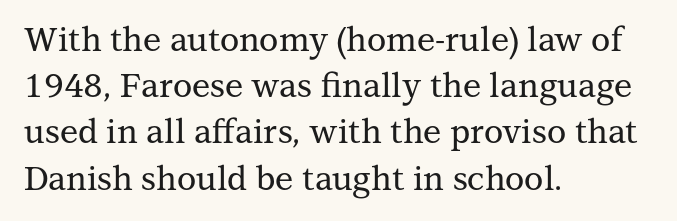
A classic flush-left, rag-right setting is used for this passage. If you drew a line through each stem, it would be perfectly vertical. Character widths vary here, with narrow letters taking less room than wide ones. Bare-footed words on every line.
